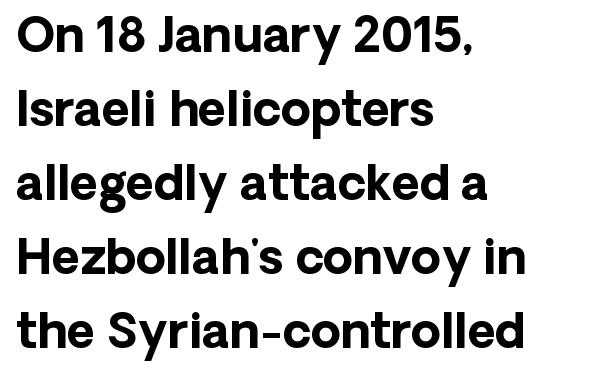
A clean baseline with only descenders dipping below it. Notice how descenders clear the ascenders below comfortably — that's standard leading. Typesetter's note: full bold, strokes at maximum text heaviness. Alignment: flush left.
